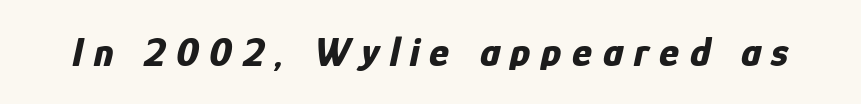
The characters look thick and weighty, a clear bold. A typesetter would call this heavily tracked-out type. Descenders hang freely into open space. These lines are rendered in a variable-pitch font. An italicized treatment has been applied to the whole sample.
